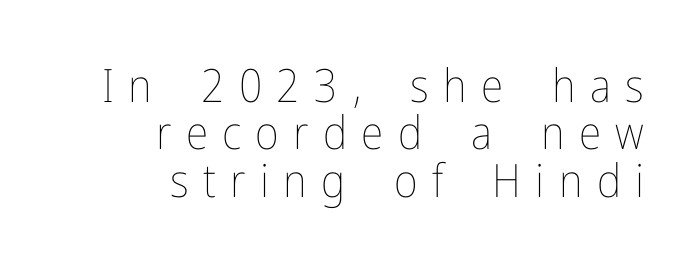
Q: Is the text bold? A: No.
Q: Is the text italic (slanted)? A: No, it is upright.
Q: Is the text underlined? A: No.
Q: How is the paragraph aligned? A: Right-aligned.
Q: Is the spacing between letters normal or unusually wide? A: Unusually wide.
Q: Is the spacing between lines tight, normal or loose? A: Tight.
Q: Width (condensed, normal, or wide)? A: Condensed.
Q: Stroke contrast? A: Low.
Q: x-height? A: Medium.
Q: Monospaced? A: No.
